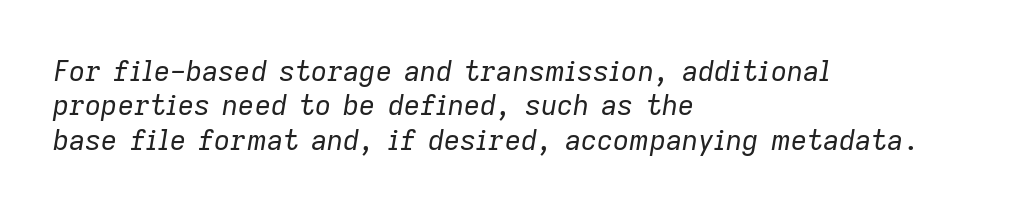
{"italic": "yes", "lean": "right", "slant_degrees": 9, "bold": "no", "weight": "regular", "width": "normal", "stroke_contrast": "low", "x_height": "medium", "monospaced": "no", "underline": "no", "align": "left", "line_spacing_ratio": 1.23, "letter_spacing": "normal", "letter_spacing_em": 0.0, "glyph_px": 28}
